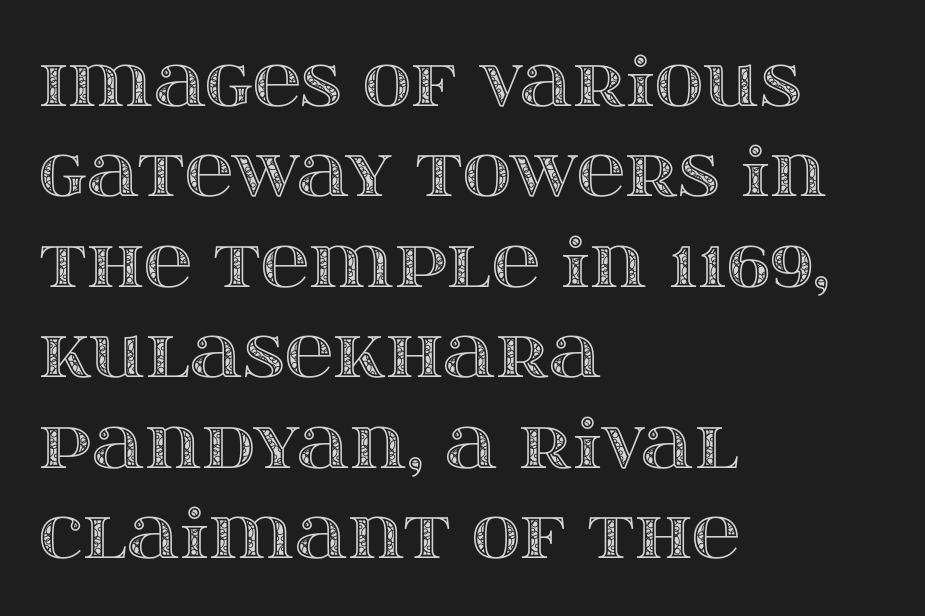
Q: Is the text italic (slanted)? A: No, it is upright.
Q: Is the text underlined? A: No.
Q: How is the paragraph aligned? A: Left-aligned.
Q: Is the spacing between letters normal or unusually wide? A: Normal.
Q: Is the spacing between lines tight, normal or loose? A: Normal.
Q: Width (condensed, normal, or wide)? A: Wide.
Q: x-height? A: Large.
Q: Monospaced? A: No.
